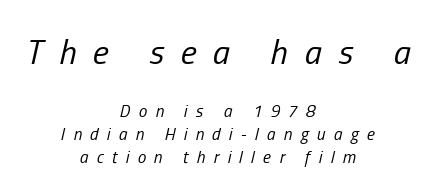
Q: Is the text bold? A: No.
Q: Is the text italic (slanted)? A: Yes, it leans right by about 13 degrees.
Q: Is the text underlined? A: No.
Q: How is the paragraph aligned? A: Centered.
Q: Is the spacing between letters normal or unusually wide? A: Unusually wide.
Q: Is the spacing between lines tight, normal or loose? A: Normal.
Q: Which block of text is set in a larger size, the first (top) or the second (bottom)? A: The first (top) one.
Q: Width (condensed, normal, or wide)? A: Condensed.
Q: Stroke contrast? A: Low.
Q: x-height? A: Medium.
Q: Monospaced? A: No.
